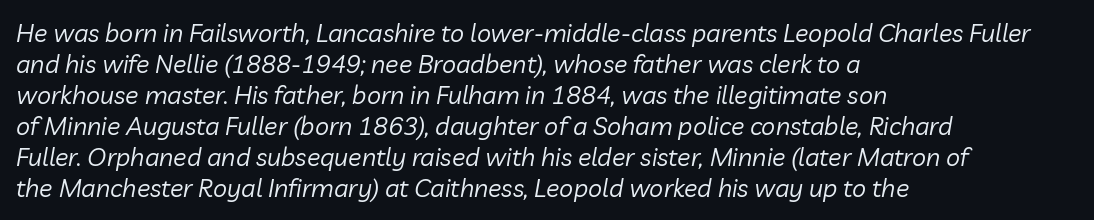
The image shows 25 px text type, italic (leaning right); set left-aligned, line spacing 1.24x, normal letter spacing, not underlined.
